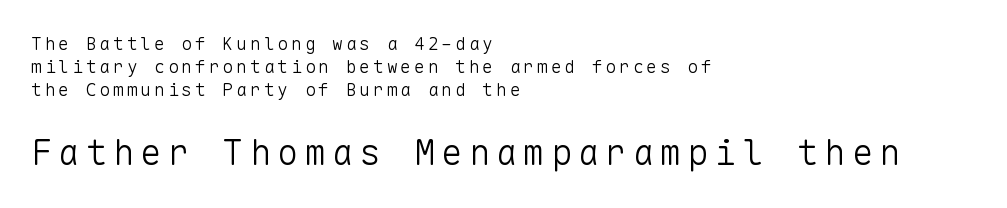
The image shows 36 px light sans-serif type, upright, monospaced; set left-aligned, normal line spacing (1.27x), not underlined; the second (bottom) block is 2.0x larger; low stroke contrast and a medium x-height.
